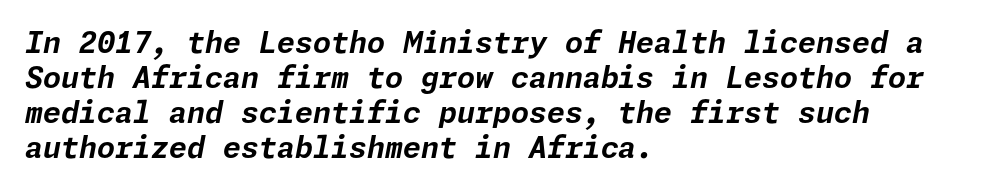
Q: Is the text bold? A: Yes.
Q: Is the text italic (slanted)? A: Yes, it leans right by about 11 degrees.
Q: Is the text underlined? A: No.
Q: How is the paragraph aligned? A: Left-aligned.
Q: Is the spacing between letters normal or unusually wide? A: Normal.
Q: Width (condensed, normal, or wide)? A: Normal.
Q: Stroke contrast? A: Low.
Q: x-height? A: Medium.
